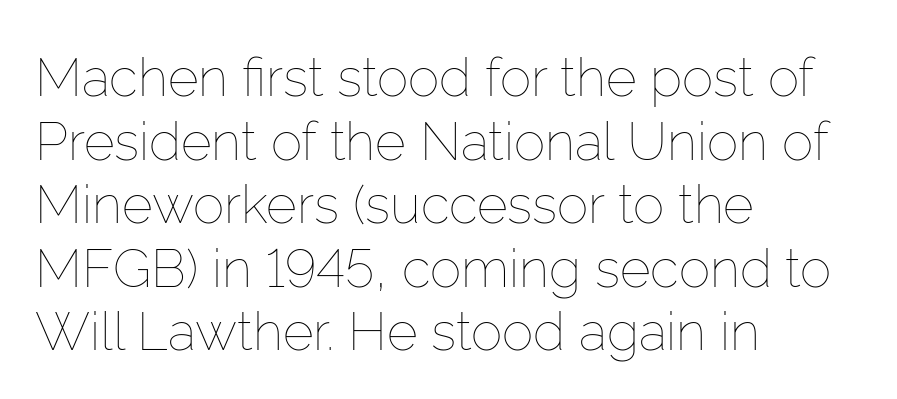
The text block is weighted toward the left margin, trailing off unevenly rightward. Type without underlining. These lines are rendered in a variable-pitch font. The tracking reads as untouched default to a designer's eye.
